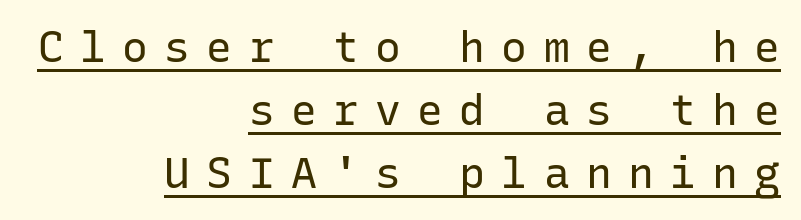
Unbolded letterforms with no extra heft. The lettering holds an erect, upright posture throughout. The block of text has a typical density, with ordinary space between rows. The face used here appears with an underline applied. Monospaced: the letters line up in strict vertical columns. Type style note: lacks serifs.
